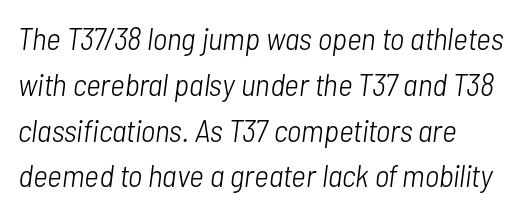
Letters rest on an invisible, unmarked baseline. Is this a heavy cut? Hardly; it is regular or lighter. How are the letters spaced? Ordinarily, with no added tracking. Think of a printed novel: that variable character pitch is what you see here.
